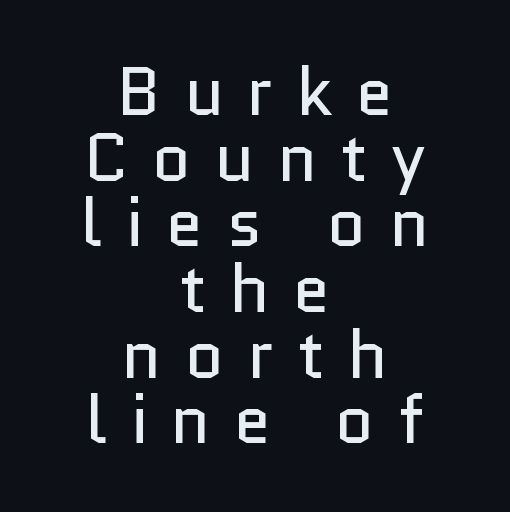
Q: Is the text bold? A: No.
Q: Is the text italic (slanted)? A: No, it is upright.
Q: Is the typeface a serif or a sans-serif typeface? A: Sans-serif.
Q: Is the text underlined? A: No.
Q: How is the paragraph aligned? A: Centered.
Q: Is the spacing between letters normal or unusually wide? A: Unusually wide.
Q: Is the spacing between lines tight, normal or loose? A: Tight.
Q: Width (condensed, normal, or wide)? A: Normal.
Q: Stroke contrast? A: Low.
Q: x-height? A: Medium.
Q: Monospaced? A: No.
